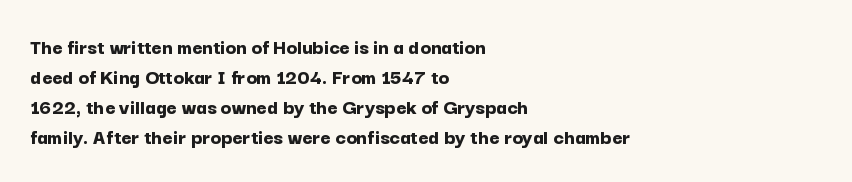
Q: Is the text bold? A: Yes.
Q: Is the text italic (slanted)? A: No, it is upright.
Q: Is the text underlined? A: No.
Q: How is the paragraph aligned? A: Left-aligned.
Q: Is the spacing between letters normal or unusually wide? A: Normal.
Q: Is the spacing between lines tight, normal or loose? A: Normal.
